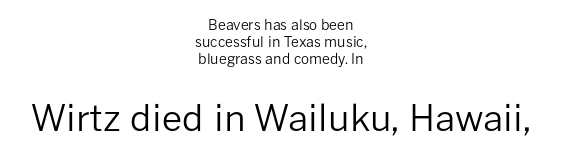
Q: Is the text bold? A: No.
Q: Is the text italic (slanted)? A: No, it is upright.
Q: Is the typeface a serif or a sans-serif typeface? A: Sans-serif.
Q: Is the text underlined? A: No.
Q: How is the paragraph aligned? A: Centered.
Q: Is the spacing between letters normal or unusually wide? A: Normal.
Q: Which block of text is set in a larger size, the first (top) or the second (bottom)? A: The second (bottom) one.
Q: Width (condensed, normal, or wide)? A: Normal.
Q: Stroke contrast? A: Low.
Q: x-height? A: Medium.
Q: Monospaced? A: No.
